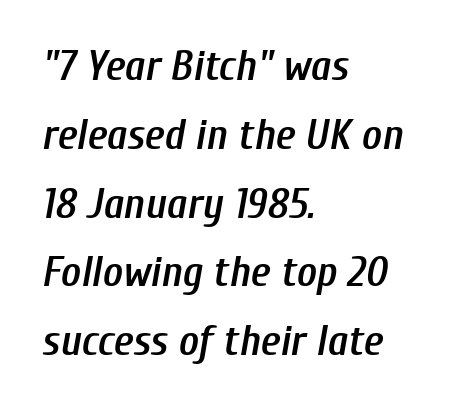
{"italic": "yes", "lean": "right", "slant_degrees": 10, "bold": "semi", "weight": "semibold", "width": "condensed", "stroke_contrast": "low", "x_height": "medium", "monospaced": "no", "underline": "no", "align": "left", "line_spacing": "normal", "line_spacing_ratio": 1.6, "letter_spacing": "normal", "letter_spacing_em": 0.0, "glyph_px": 43}
